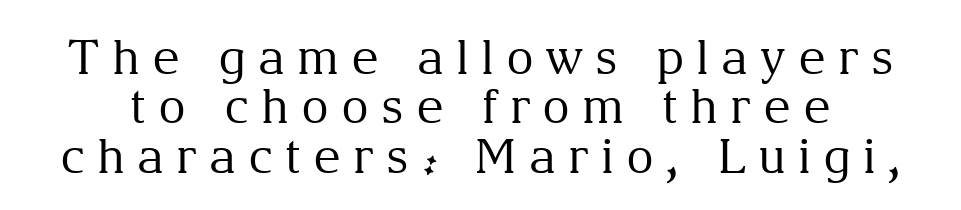
Bare-footed words on every line. The lines are packed closely together with very little leading. How are the letters spaced? Widely, with obvious added tracking. This is roman type, the default non-slanted kind.
